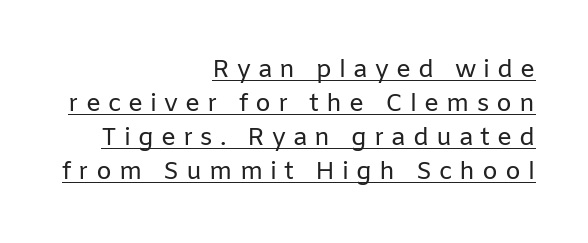
The type sits square on the baseline with zero lean. How are the letters spaced? Widely, with obvious added tracking. These lines are set flush right with a ragged left edge. The passage shown is not bold in any degree.
